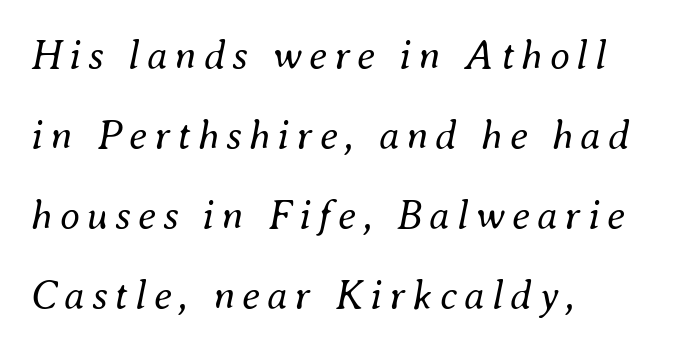
{"italic": "yes", "lean": "right", "slant_degrees": 8, "bold": "no", "weight": "regular", "width": "normal", "stroke_contrast": "medium", "x_height": "small", "monospaced": "no", "underline": "no", "align": "left", "line_spacing": "loose", "line_spacing_ratio": 1.95, "glyph_px": 41}
